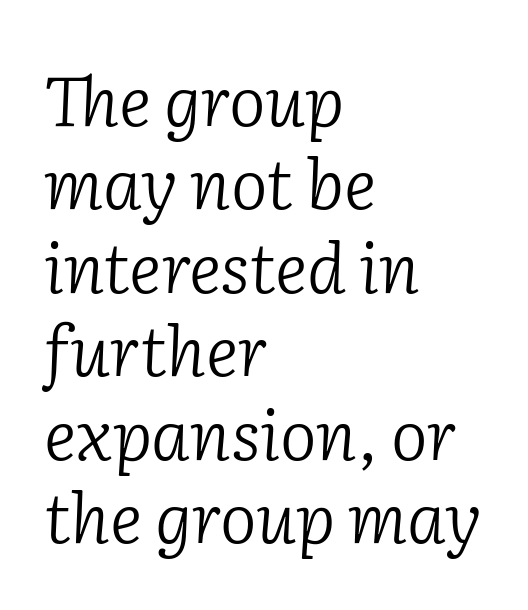
Beneath every word, the page is bare. Which margin do the lines hug? The left one — the right edge is uneven. How are the letters spaced? Ordinarily, with no added tracking. Typographically, this falls in the serif category. No heavy texture on the line: the type isn't bold.
